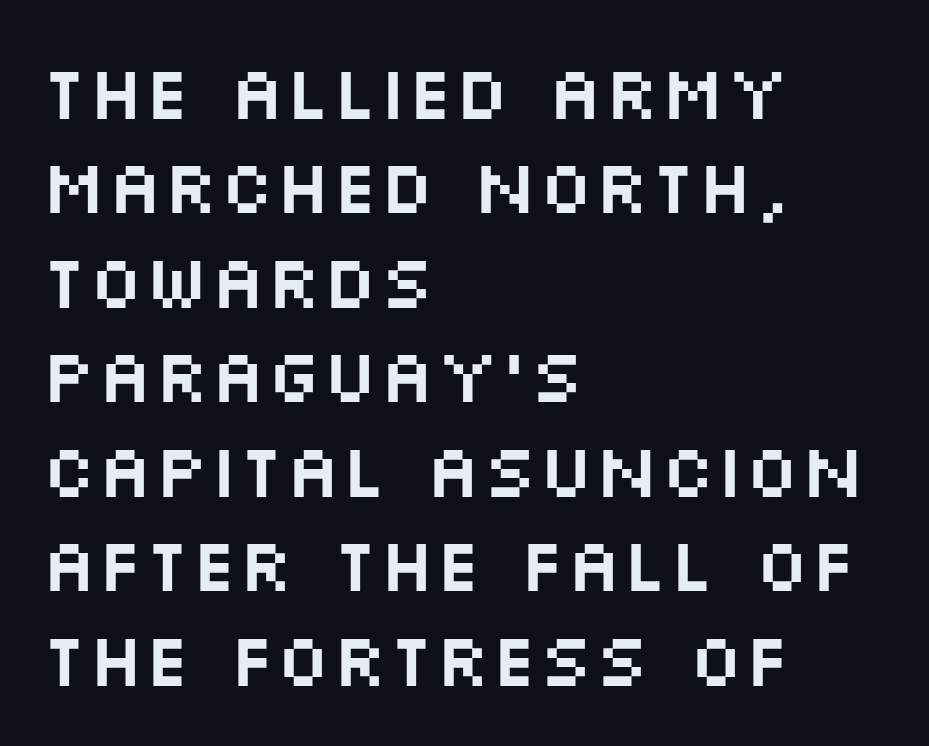
Note the varied advance widths — an 'i' is clearly narrower than an 'm'. The type sits square on the baseline with zero lean. Reading down the column, the eye jumps a familiar distance to each next line. The glyphs in this specimen are sans serif. Is the letter spacing exaggerated? No — it looks like the ordinary default. The paragraph shown leans on its left margin.
